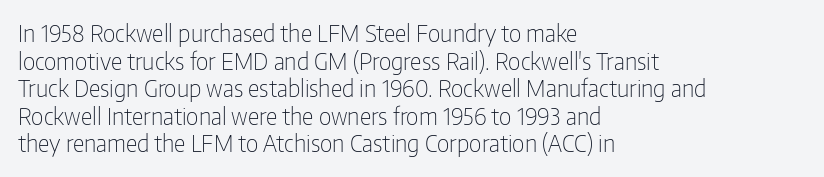
{"italic": "no", "bold": "no", "underline": "no", "align": "left", "line_spacing_ratio": 1.2, "letter_spacing": "normal", "letter_spacing_em": 0.0, "glyph_px": 23}
